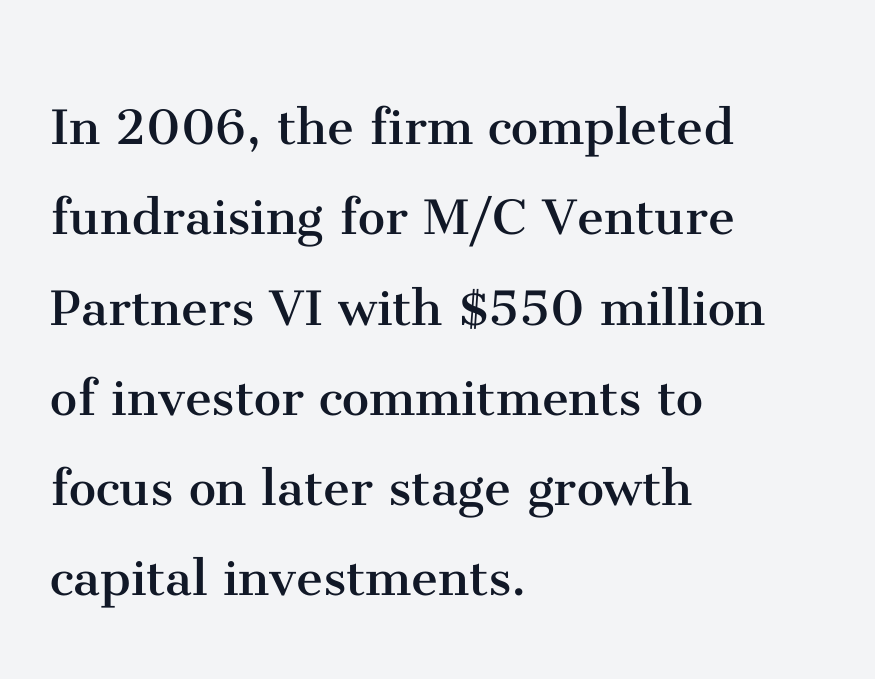
{"serif": "yes", "italic": "no", "bold": "no", "weight": "regular", "width": "normal", "stroke_contrast": "medium", "x_height": "medium", "monospaced": "no", "underline": "no", "align": "left", "line_spacing": "normal", "line_spacing_ratio": 1.48, "letter_spacing": "normal", "letter_spacing_em": 0.0, "glyph_px": 61}
